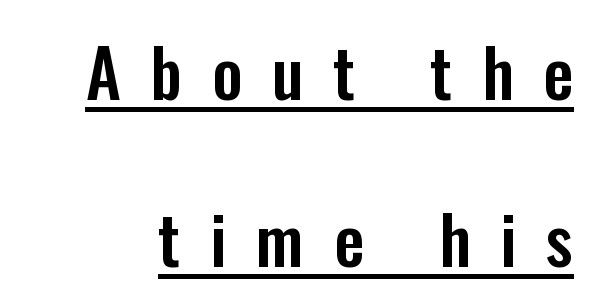
{"serif": "no", "italic": "no", "width": "condensed", "stroke_contrast": "low", "x_height": "medium", "monospaced": "no", "underline": "yes", "line_spacing": "loose", "line_spacing_ratio": 2.49, "letter_spacing": "wide", "letter_spacing_em": 0.44, "glyph_px": 67}
